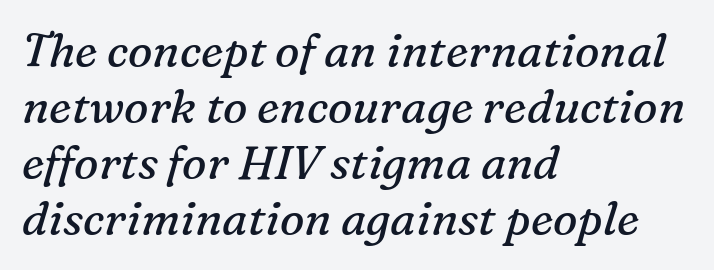
Q: Is the text bold? A: No.
Q: Is the text italic (slanted)? A: Yes, it leans right by about 16 degrees.
Q: Is the typeface a serif or a sans-serif typeface? A: Serif.
Q: Is the text underlined? A: No.
Q: How is the paragraph aligned? A: Left-aligned.
Q: Is the spacing between letters normal or unusually wide? A: Normal.
Q: Width (condensed, normal, or wide)? A: Normal.
Q: Stroke contrast? A: Medium.
Q: x-height? A: Medium.
Q: Monospaced? A: No.
